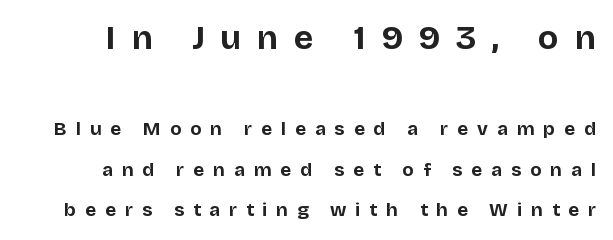
The passage shown has open, widely tracked lettering throughout. To sum up the face: it is a sans, with no serifs. Which of the two is more prominent by size? The first, at the top. Rule under the text: the space is simply empty. Character widths vary here, with narrow letters taking less room than wide ones.
